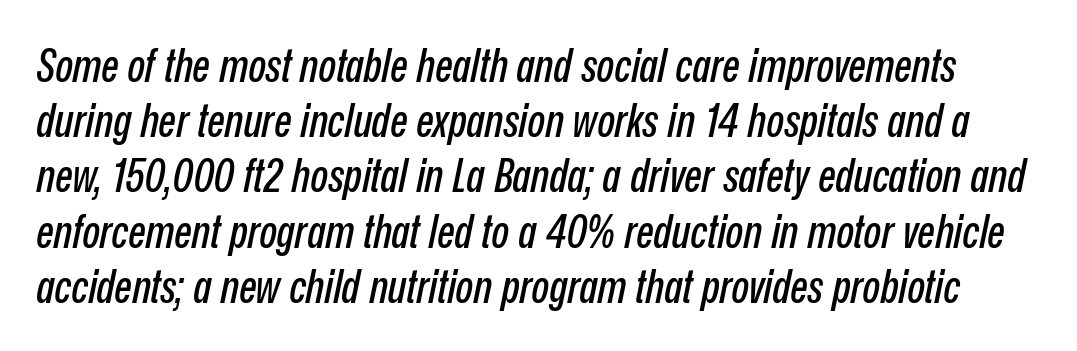
Q: Is the text italic (slanted)? A: Yes, it leans right by about 12 degrees.
Q: Is the text underlined? A: No.
Q: Is the spacing between letters normal or unusually wide? A: Normal.
Q: Width (condensed, normal, or wide)? A: Condensed.
Q: Stroke contrast? A: Low.
Q: x-height? A: Medium.
Q: Monospaced? A: No.
